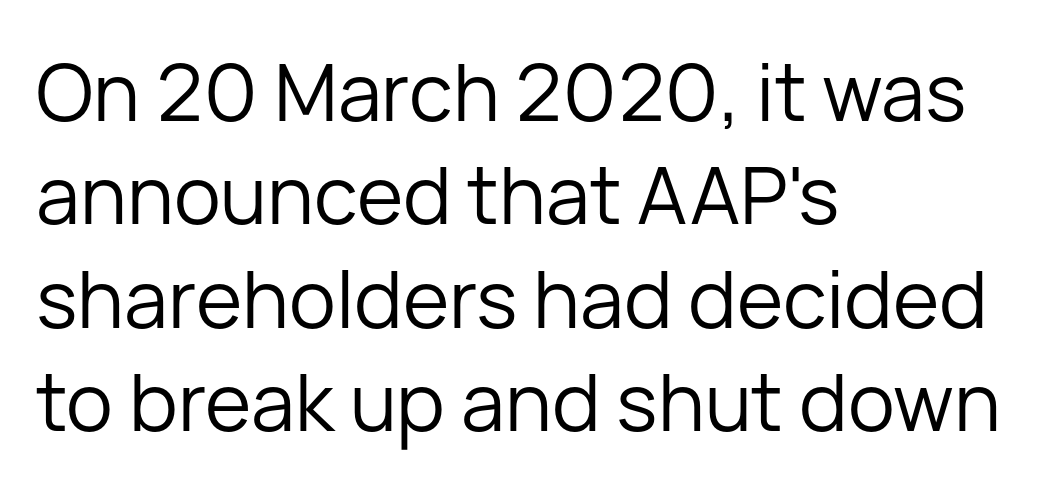
The image shows 79 px regular-weight sans-serif type, upright; set left-aligned, normal line spacing (1.31x), normal letter spacing, not underlined; low stroke contrast and a medium x-height.
